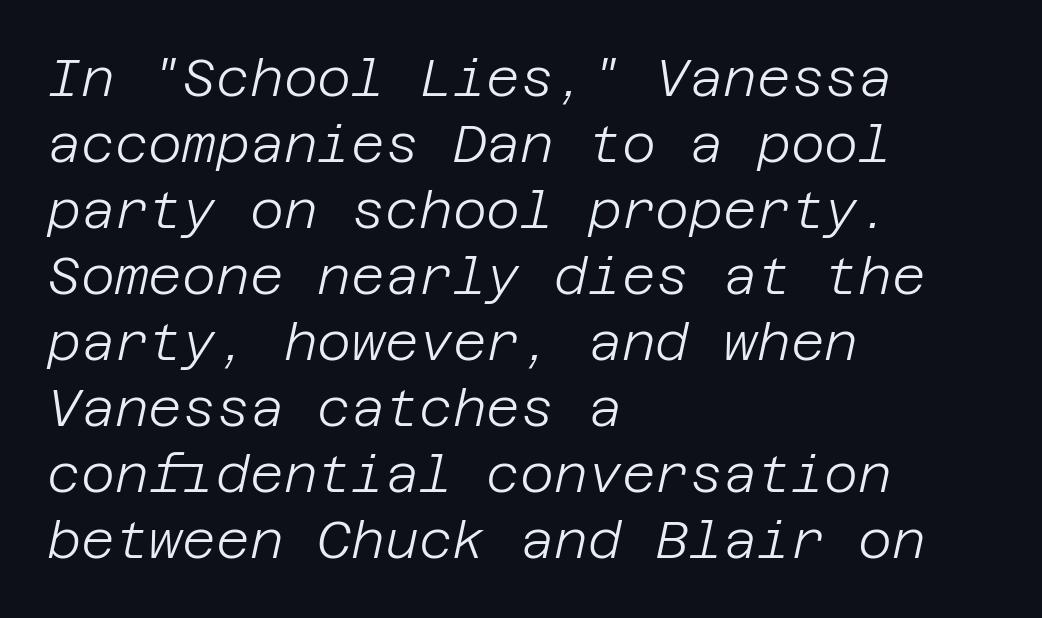
Q: Is the text bold? A: No.
Q: Is the text italic (slanted)? A: Yes, it leans right by about 12 degrees.
Q: Is the text underlined? A: No.
Q: How is the paragraph aligned? A: Left-aligned.
Q: Is the spacing between letters normal or unusually wide? A: Normal.
Q: Is the spacing between lines tight, normal or loose? A: Normal.
Q: Width (condensed, normal, or wide)? A: Normal.
Q: Stroke contrast? A: Low.
Q: x-height? A: Large.
